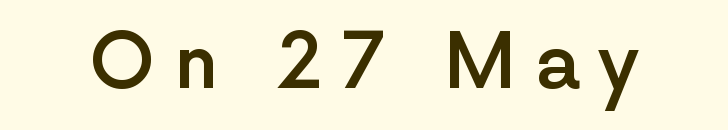
Q: Is the text bold? A: Semi-bold.
Q: Is the text italic (slanted)? A: No, it is upright.
Q: Is the typeface a serif or a sans-serif typeface? A: Sans-serif.
Q: Is the text underlined? A: No.
Q: Is the spacing between letters normal or unusually wide? A: Unusually wide.
Q: Width (condensed, normal, or wide)? A: Normal.
Q: x-height? A: Medium.
Q: Monospaced? A: No.
